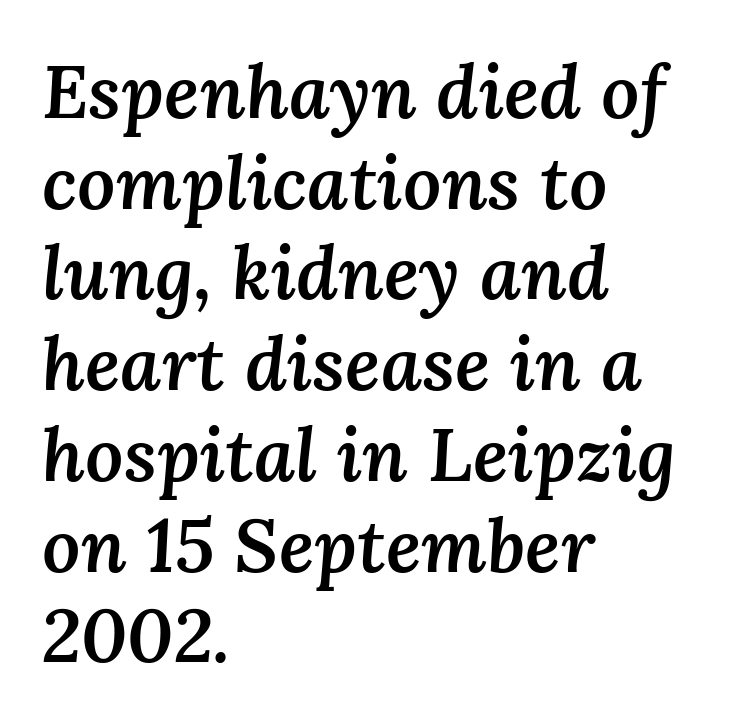
{"italic": "yes", "lean": "right", "slant_degrees": 3, "bold": "semi", "weight": "semibold", "width": "normal", "stroke_contrast": "medium", "x_height": "medium", "monospaced": "no", "underline": "no", "align": "left", "line_spacing_ratio": 1.21, "letter_spacing": "normal", "letter_spacing_em": 0.0, "glyph_px": 75}
